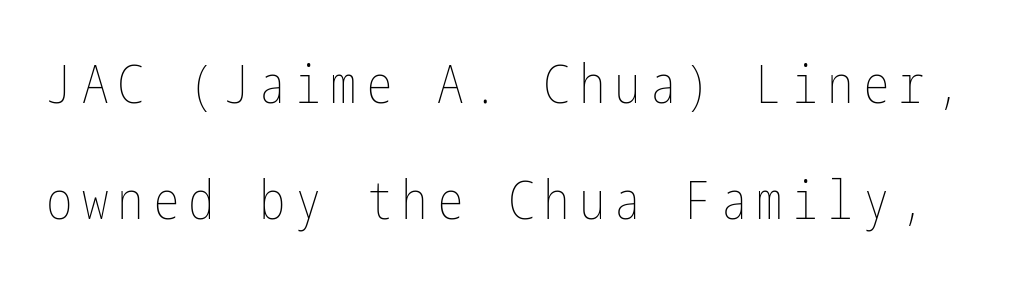
The image shows 53 px thin, condensed type, upright; set loose line spacing (2.18x), not underlined; low stroke contrast and a medium x-height.
